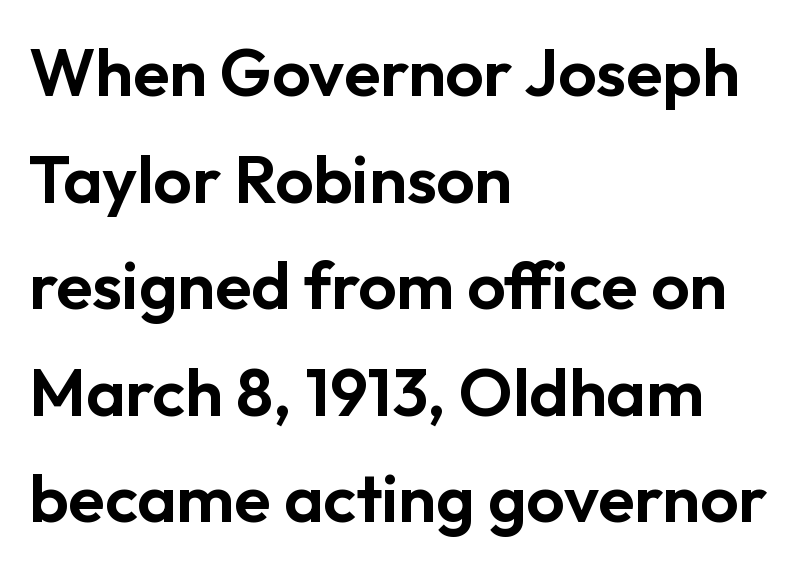
Q: Is the text italic (slanted)? A: No, it is upright.
Q: Is the typeface a serif or a sans-serif typeface? A: Sans-serif.
Q: Is the text underlined? A: No.
Q: How is the paragraph aligned? A: Left-aligned.
Q: Is the spacing between letters normal or unusually wide? A: Normal.
Q: Is the spacing between lines tight, normal or loose? A: Normal.
Q: Width (condensed, normal, or wide)? A: Normal.
Q: Stroke contrast? A: Low.
Q: x-height? A: Medium.
Q: Monospaced? A: No.
